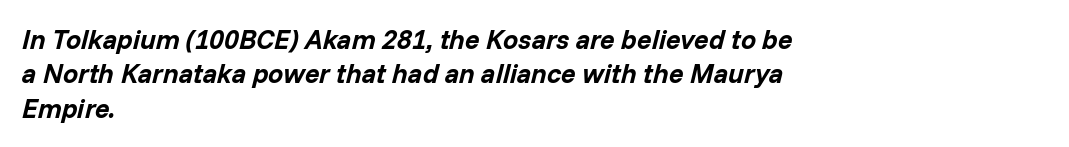
The image shows 27 px bold type, italic (leaning right); set left-aligned, normal line spacing (1.27x), normal letter spacing, not underlined.
